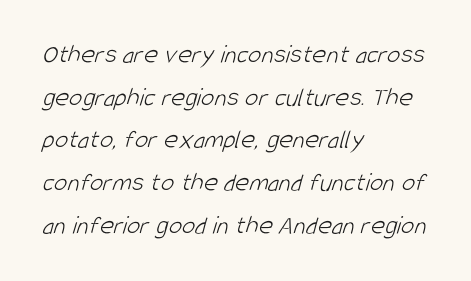
The image shows 27 px text type; set left-aligned, normal line spacing (1.58x), normal letter spacing, not underlined.
